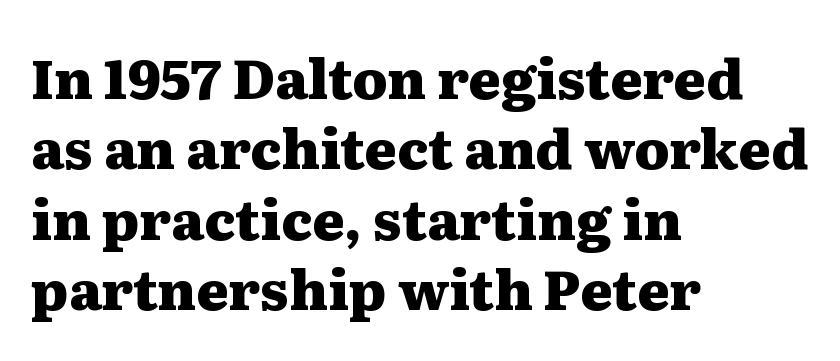
The image shows 55 px heavy, wide serif type, upright; set left-aligned, normal line spacing (1.28x), normal letter spacing, not underlined; medium stroke contrast and a medium x-height.
